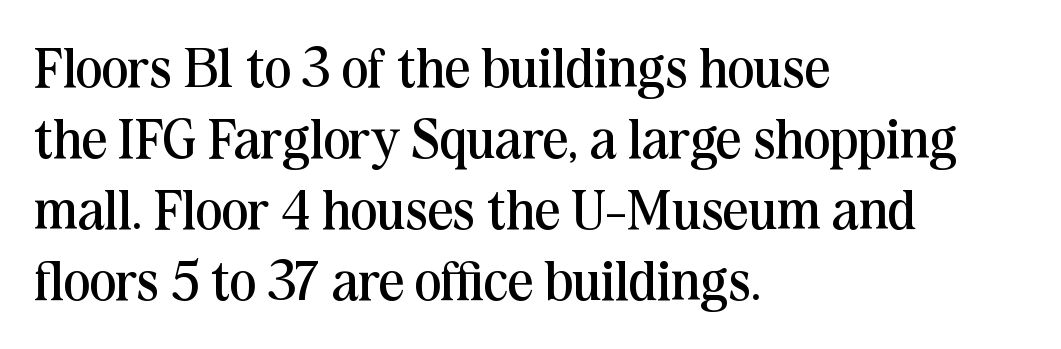
This rendering uses left alignment, leaving the right contour irregular. Quick note: underline off. Upright lettering throughout. This block has exactly the height ordinary leading produces. The tracking reads as untouched default to a designer's eye.
